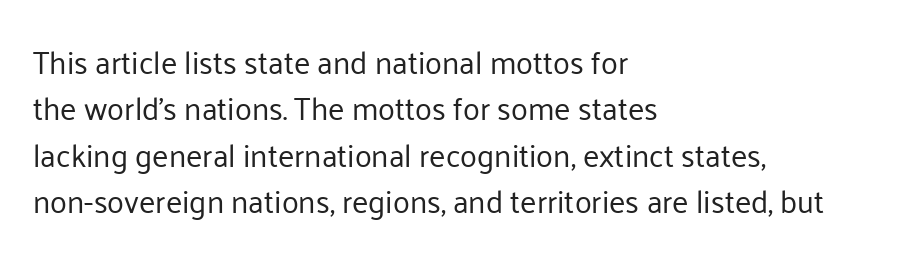
Q: Is the text bold? A: No.
Q: Is the text italic (slanted)? A: No, it is upright.
Q: Is the typeface a serif or a sans-serif typeface? A: Sans-serif.
Q: Is the text underlined? A: No.
Q: How is the paragraph aligned? A: Left-aligned.
Q: Is the spacing between letters normal or unusually wide? A: Normal.
Q: Is the spacing between lines tight, normal or loose? A: Normal.
Q: Width (condensed, normal, or wide)? A: Normal.
Q: Stroke contrast? A: Low.
Q: x-height? A: Medium.
Q: Monospaced? A: No.
